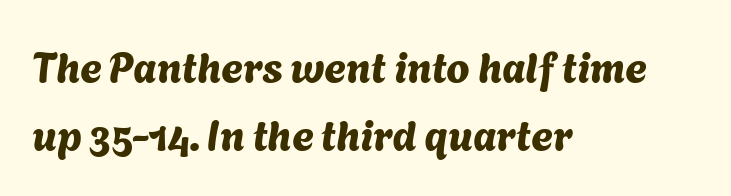
The type is set solid horizontally, with unmodified tracking. Any mark beneath the type? The region is blank. Successive baselines arrive at the customary interval. Each letter's strokes conclude bluntly, with no projecting serifs.
